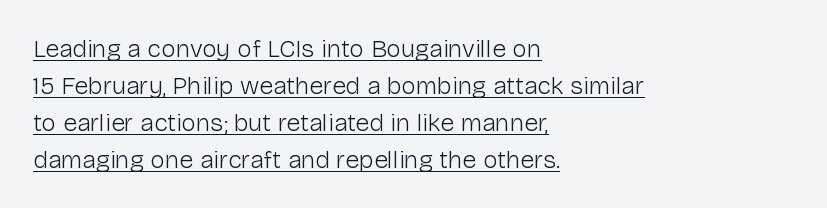
Q: Is the text bold? A: No.
Q: Is the text italic (slanted)? A: No, it is upright.
Q: Is the text underlined? A: Yes.
Q: How is the paragraph aligned? A: Left-aligned.
Q: Is the spacing between letters normal or unusually wide? A: Normal.
Q: Is the spacing between lines tight, normal or loose? A: Normal.
